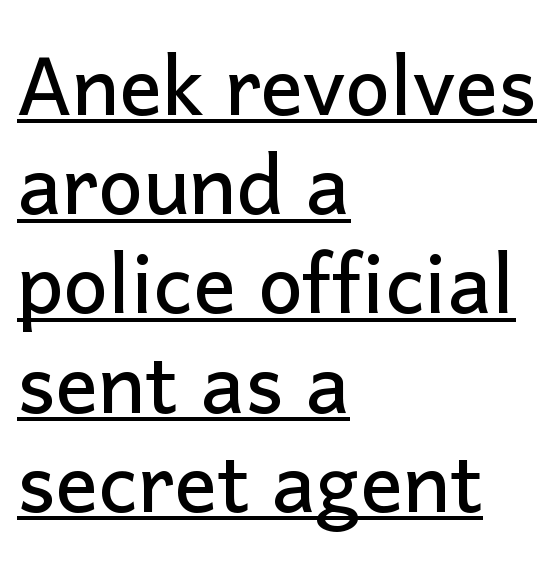
The image shows 80 px sans-serif type, upright; set left-aligned, line spacing 1.24x, normal letter spacing, underlined; low stroke contrast and a medium x-height.
